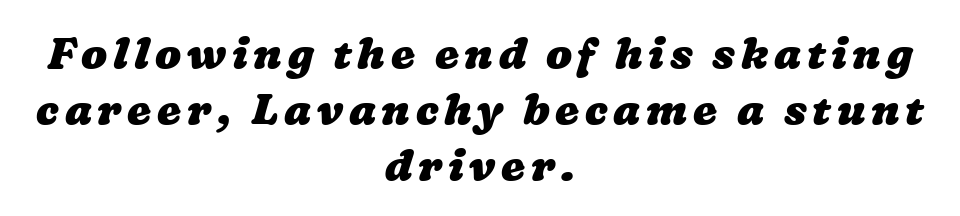
The image shows 43 px heavy, wide type; set centered, normal line spacing (1.3x), not underlined; low stroke contrast and a medium x-height.
